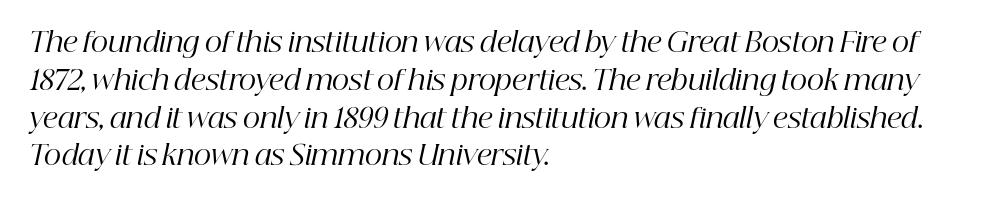
Q: Is the text bold? A: No.
Q: Is the text italic (slanted)? A: Yes, it leans right by about 12 degrees.
Q: Is the text underlined? A: No.
Q: How is the paragraph aligned? A: Left-aligned.
Q: Is the spacing between letters normal or unusually wide? A: Normal.
Q: Is the spacing between lines tight, normal or loose? A: Normal.
